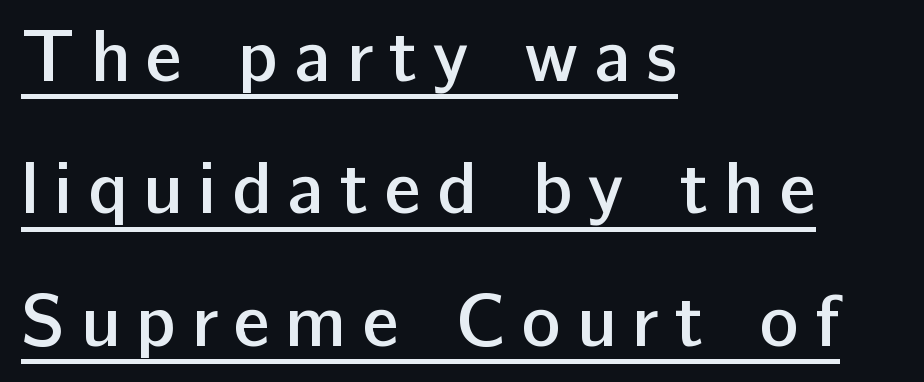
{"serif": "no", "italic": "no", "bold": "semi", "weight": "semibold", "width": "normal", "stroke_contrast": "low", "x_height": "medium", "monospaced": "no", "underline": "yes", "align": "left", "line_spacing_ratio": 1.79, "letter_spacing": "wide", "letter_spacing_em": 0.21, "glyph_px": 74}
